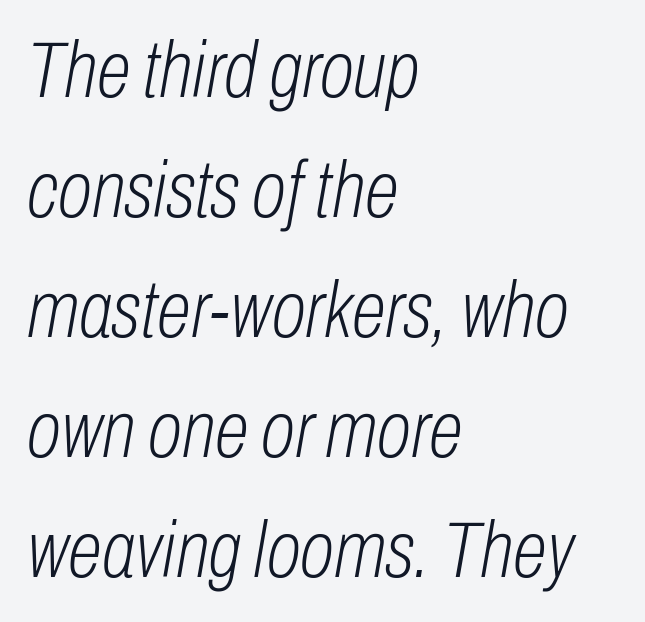
Has an underline been added? It has not. Quick note: italic. The passage shown is typed in a proportional face where columns would drift. The rows are spaced the way most documents space them. This is not heavy type; no bold has been used. Compared with typical body copy, the letter spacing here is the same.
